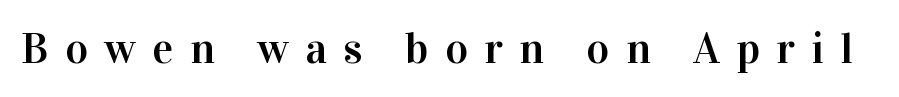
{"serif": "yes", "italic": "no", "width": "normal", "stroke_contrast": "high", "x_height": "medium", "monospaced": "no", "underline": "no", "letter_spacing": "wide", "letter_spacing_em": 0.37, "glyph_px": 44}
